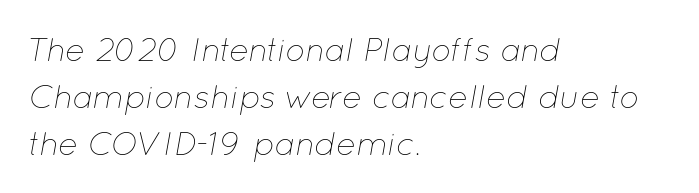
{"italic": "yes", "lean": "right", "slant_degrees": 12, "bold": "no", "weight": "thin", "width": "normal", "stroke_contrast": "low", "x_height": "medium", "monospaced": "no", "underline": "no", "align": "left", "line_spacing": "normal", "line_spacing_ratio": 1.43, "letter_spacing": "normal", "letter_spacing_em": 0.0, "glyph_px": 33}
